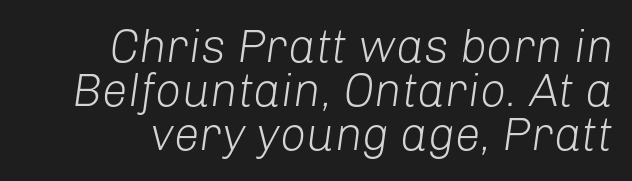
Anything drawn beneath the words? Only blank space. A typesetter would mark this as italic. There is no visible air inserted between adjacent glyphs. Compared with a flush-left layout, this one pins lines to the opposite, right side. Heft: none added — not bold. Whoever set this chose condensed vertical rhythm over breathing room.
